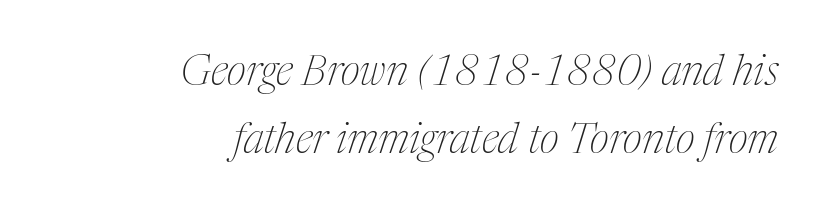
Is this a fixed-width face? No — the glyphs have proportional, varying widths. This sample uses a serif face. Short note: letters normally spaced. The lines sit at an ordinary, default distance from one another.
